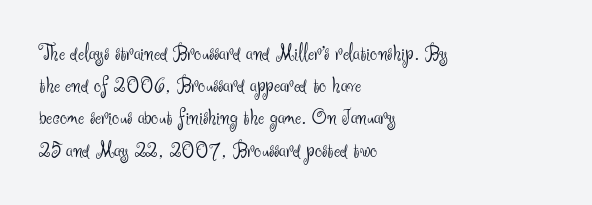
Q: Is the text bold? A: No.
Q: Is the text italic (slanted)? A: No, it is upright.
Q: Is the text underlined? A: No.
Q: How is the paragraph aligned? A: Left-aligned.
Q: Is the spacing between letters normal or unusually wide? A: Normal.
Q: Is the spacing between lines tight, normal or loose? A: Normal.
